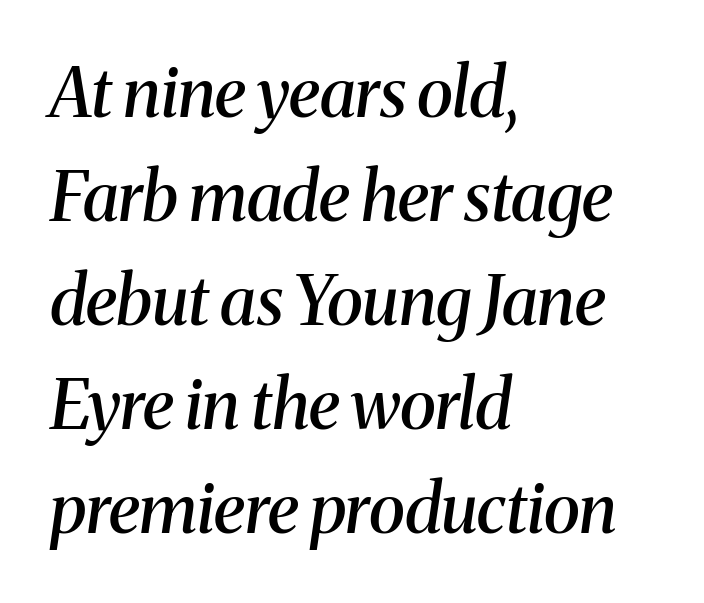
The image shows 68 px semibold serif type, italic (leaning right); set left-aligned, normal line spacing (1.53x), normal letter spacing, not underlined; medium stroke contrast and a medium x-height.
